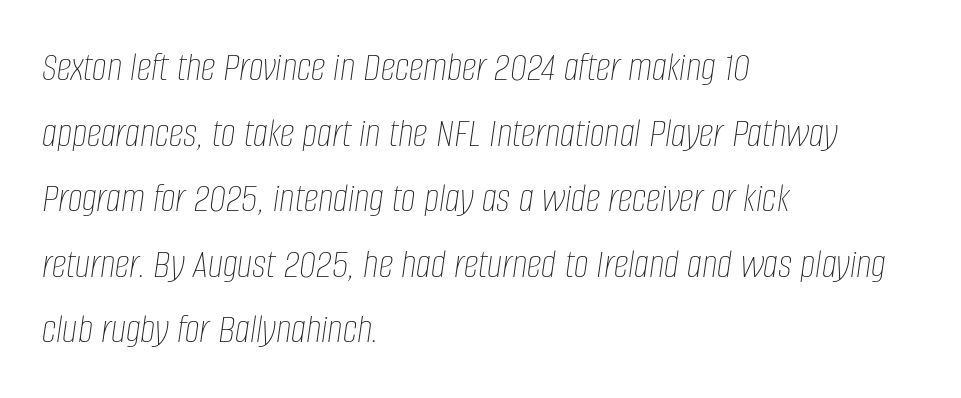
Spacing verdict: proportional, widths tailored to each character. Descenders hang freely into open space. Observe the ordinary spacing: letters are neighbours, not strangers. The rows are spaced the way most documents space them. Teacher's note: observe the even left margin — that is flush-left alignment.
